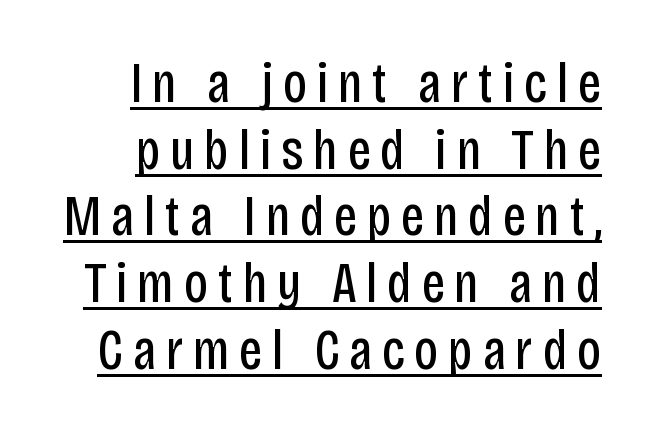
The image shows 57 px regular-weight, condensed sans-serif type, upright; set line spacing 1.17x, underlined; low stroke contrast and a large x-height.
